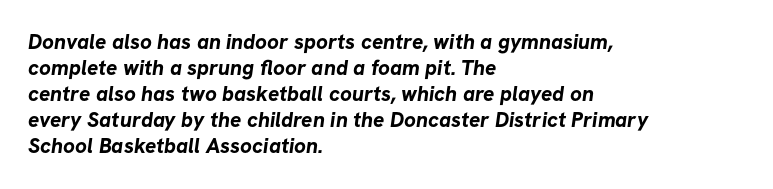
Q: Is the text bold? A: Yes.
Q: Is the text underlined? A: No.
Q: How is the paragraph aligned? A: Left-aligned.
Q: Is the spacing between letters normal or unusually wide? A: Normal.
